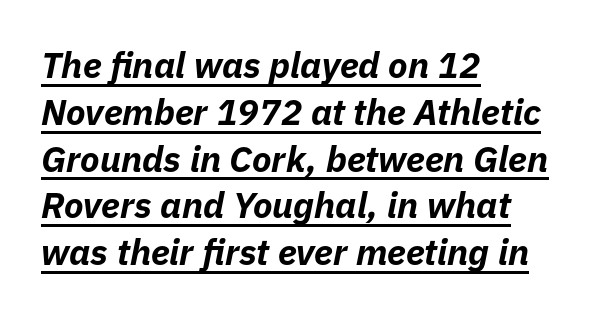
{"italic": "yes", "lean": "right", "slant_degrees": 11, "bold": "yes", "weight": "bold", "width": "normal", "stroke_contrast": "low", "x_height": "medium", "monospaced": "no", "underline": "yes", "align": "left", "line_spacing": "normal", "line_spacing_ratio": 1.3, "letter_spacing": "normal", "letter_spacing_em": 0.0, "glyph_px": 36}
